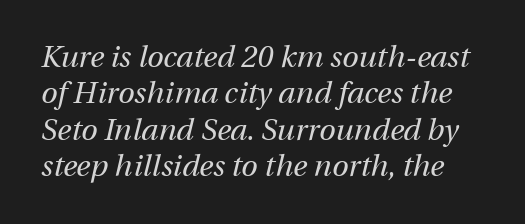
Looks like regular typesetting: each glyph gets only the width it needs. Italic: yes, the glyphs are oblique. Weight: regular or lighter. The gaps between neighbouring characters are ordinary and unremarkable.
